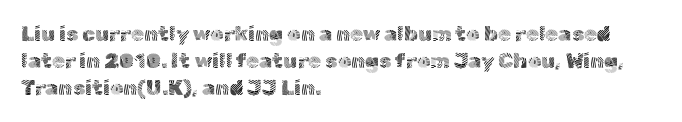
{"italic": "no", "bold": "no", "underline": "no", "align": "left", "line_spacing": "normal", "line_spacing_ratio": 1.28, "letter_spacing": "normal", "letter_spacing_em": 0.0, "glyph_px": 21}
